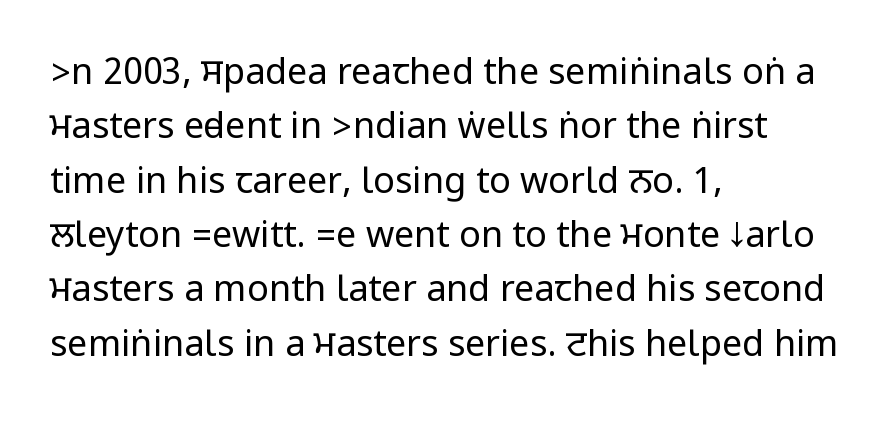
The image shows 36 px regular-weight, condensed sans-serif type, upright; set left-aligned, normal line spacing (1.51x), normal letter spacing, not underlined; low stroke contrast.
